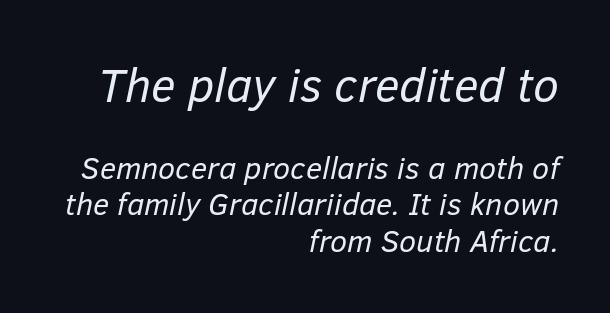
Observe the ordinary spacing: letters are neighbours, not strangers. Is the type slanted? Yes — the strokes lean at a clear angle. Proportional: the letters do not fall into vertical columns. Whoever set this made the first block the dominant, larger element. The paragraph shown leans on its right margin.
